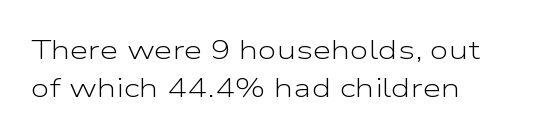
The image shows 27 px text type, upright; set normal line spacing (1.39x), normal letter spacing, not underlined.
